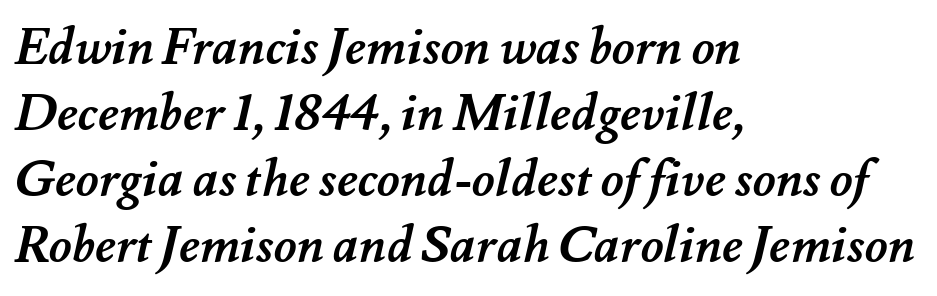
The compositor pushed each line to the left boundary. You could call the tracking neutral — neither tight nor loose. Typesetter's note: full bold, strokes at maximum text heaviness. The glyphs are unaccompanied by any horizontal stroke below them. A typesetter would call this proportional, since set widths differ per character.
